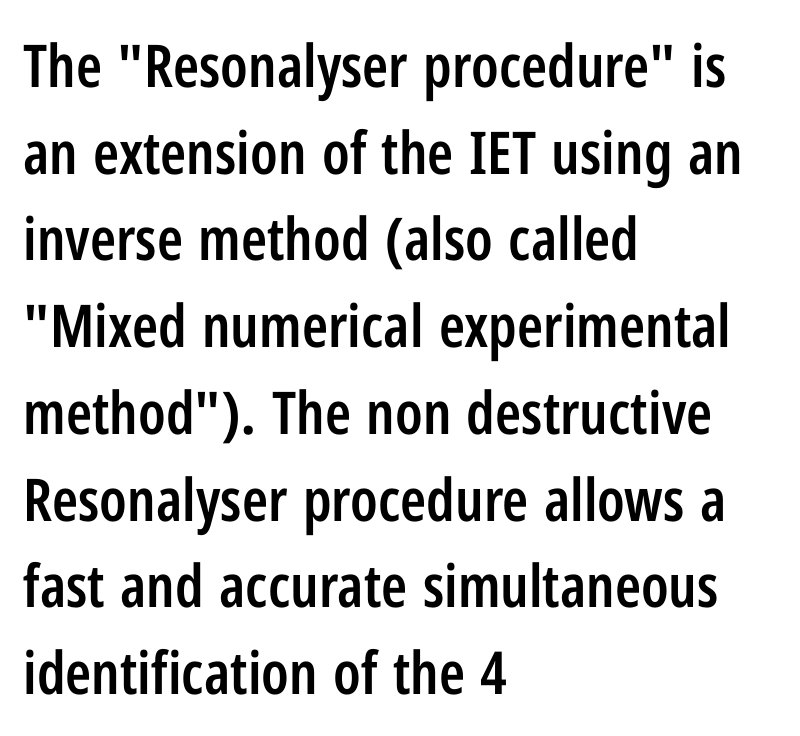
Q: Is the text bold? A: Semi-bold.
Q: Is the text italic (slanted)? A: No, it is upright.
Q: Is the typeface a serif or a sans-serif typeface? A: Sans-serif.
Q: Is the text underlined? A: No.
Q: How is the paragraph aligned? A: Left-aligned.
Q: Is the spacing between letters normal or unusually wide? A: Normal.
Q: Is the spacing between lines tight, normal or loose? A: Normal.
Q: Width (condensed, normal, or wide)? A: Condensed.
Q: Stroke contrast? A: Low.
Q: x-height? A: Medium.
Q: Monospaced? A: No.
